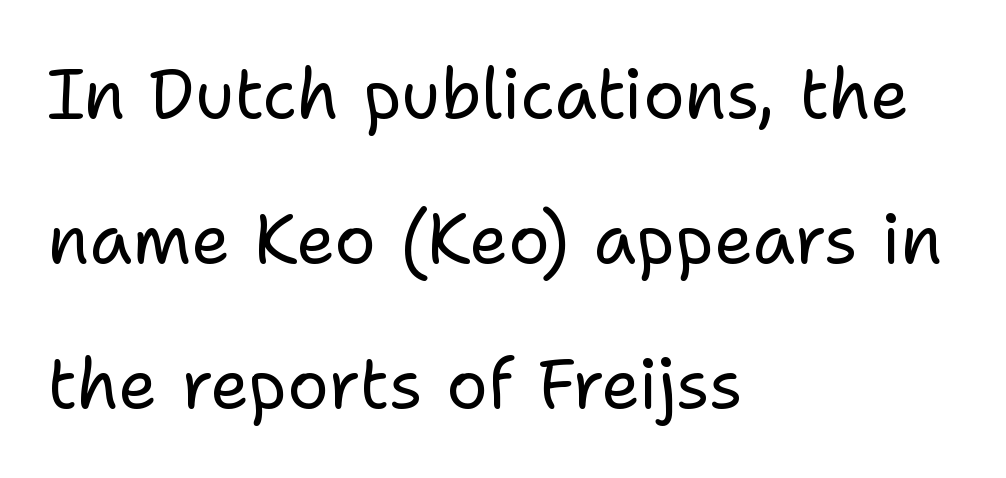
The image shows 69 px regular-weight sans-serif type, upright; set left-aligned, loose line spacing (2.1x), normal letter spacing, not underlined; low stroke contrast and a medium x-height.
